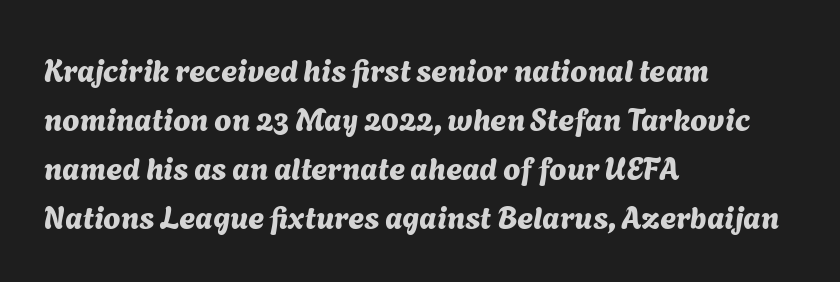
The image shows 31 px sans-serif type; set left-aligned, normal line spacing (1.58x), normal letter spacing, not underlined; medium stroke contrast and a medium x-height.
